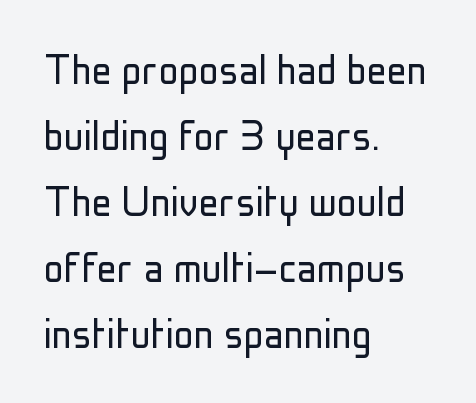
These glyphs show unthickened strokes, regular width or finer. A typesetter would call this zero additional tracking. To sum up the face: it is a sans, with no serifs. Ascenders rise straight up at ninety degrees.
